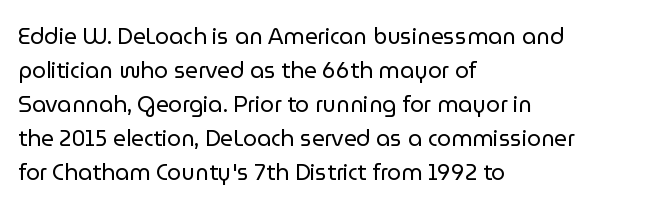
Caption: multi-line text, flush left, ragged right. Rendered with straight, roman letterforms. Beneath every word, the page is bare. Weight: not bold — regular or lighter. Nobody touched the tracking dial on this one. Vertically, the passage feels balanced, rows spaced as you'd expect.
